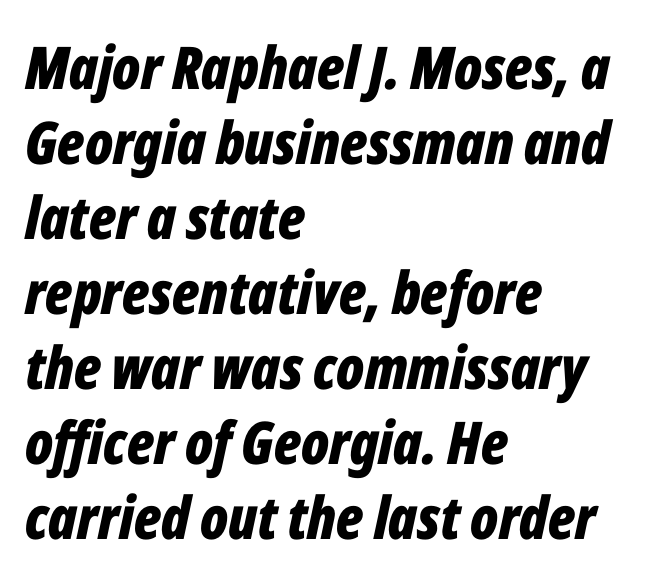
The image shows 59 px bold, condensed type, italic (leaning right); set left-aligned, normal line spacing (1.27x), normal letter spacing, not underlined; low stroke contrast and a medium x-height.
